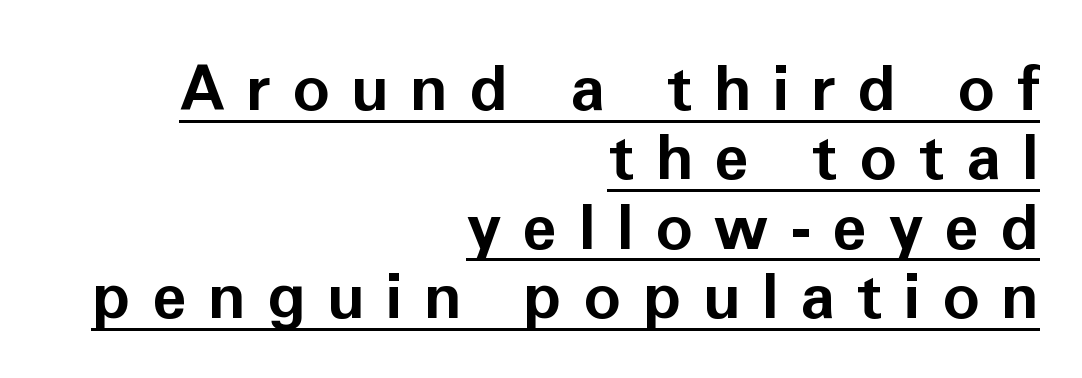
These lines are composed in type without serifs. The rendered words wear a rule along their underside. Pretty heavy lettering here — definitely bold. These lines are rendered in a variable-pitch font. Designer's note — italics off, roman on.
